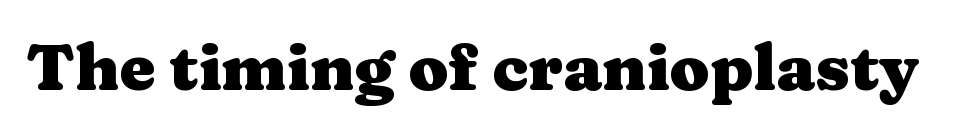
{"serif": "yes", "italic": "no", "bold": "yes", "weight": "heavy", "width": "wide", "stroke_contrast": "medium", "x_height": "medium", "monospaced": "no", "underline": "no", "letter_spacing": "normal", "letter_spacing_em": 0.0, "glyph_px": 65}
